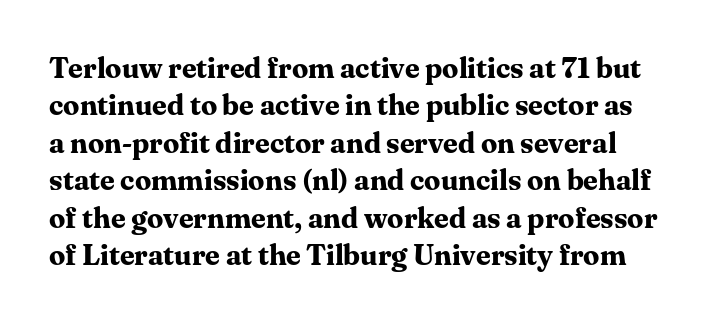
The area under the type is left untouched. Honestly, the letter spacing is just normal — you wouldn't notice it. Rows of type keep a routine distance in the vertical direction. Vertical strokes here are truly vertical. These lines carry a lot of weight — the face is fully bold.
